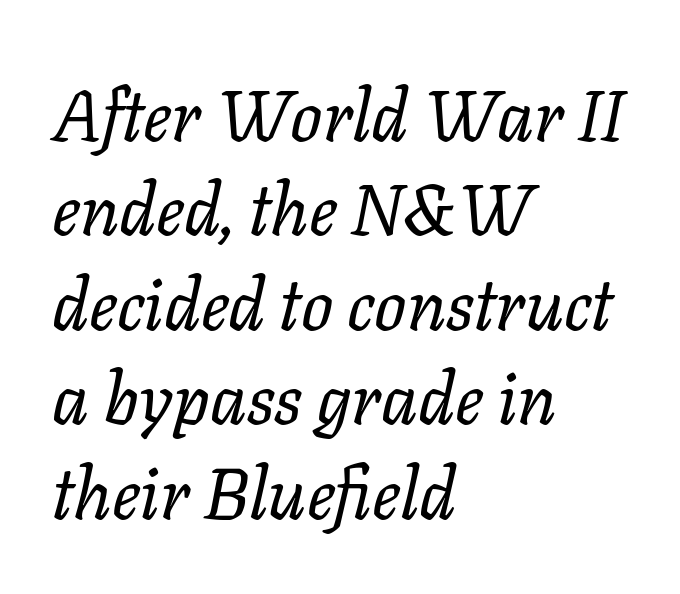
Line starts are locked; line ends wander. Regarding leading, the lines here are spaced in the standard way. Any mark beneath the type? The region is blank. Glyph-to-glyph distance matches everyday printed text. The rendering applies a slant to the glyphs. Stroke mass is kept to a normal reading level or below.
